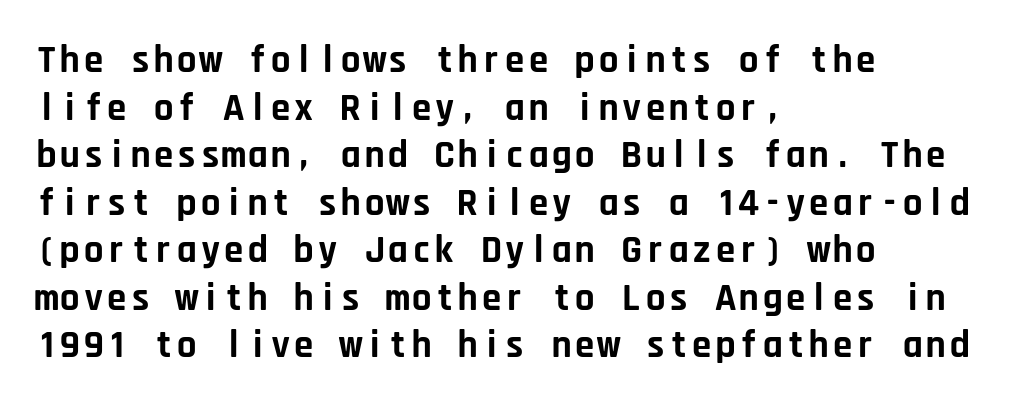
Typeset ragged right — the left edge is the straight one. Is the letter spacing exaggerated? No — it looks like the ordinary default. Examine the stroke ends and you'll find no serifs. The specimen reads as upright at a glance. The letters march in equal steps, a hallmark of fixed-pitch type. Nobody drew a line under any word here.
